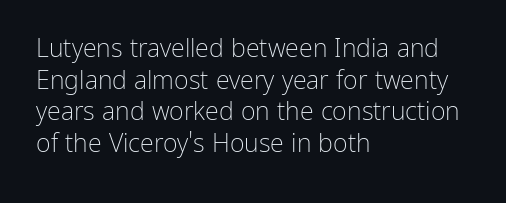
The characters are drawn with everyday or finer stroke widths. The string is rendered with underlining switched off. Leading matches the norm, producing a regular column. This sample uses plain, unmodified letter spacing.
